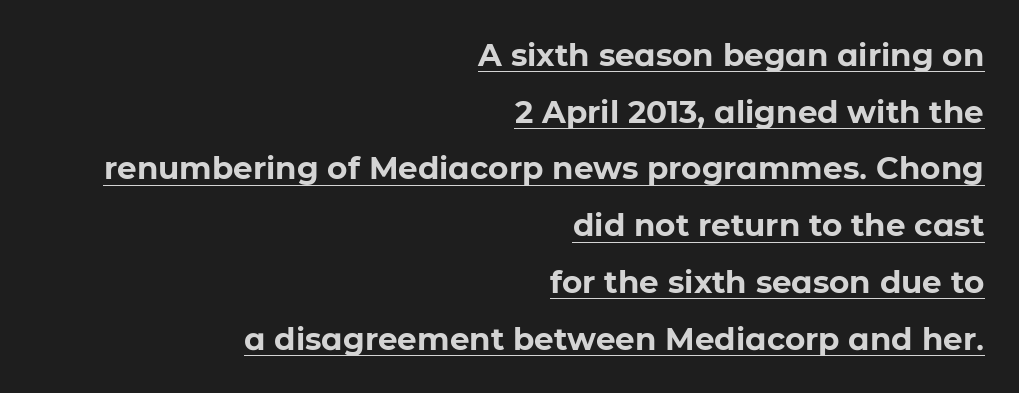
{"serif": "no", "italic": "no", "bold": "yes", "weight": "bold", "width": "normal", "stroke_contrast": "low", "x_height": "medium", "monospaced": "no", "underline": "yes", "align": "right", "line_spacing_ratio": 1.83, "letter_spacing": "normal", "letter_spacing_em": 0.0, "glyph_px": 31}
